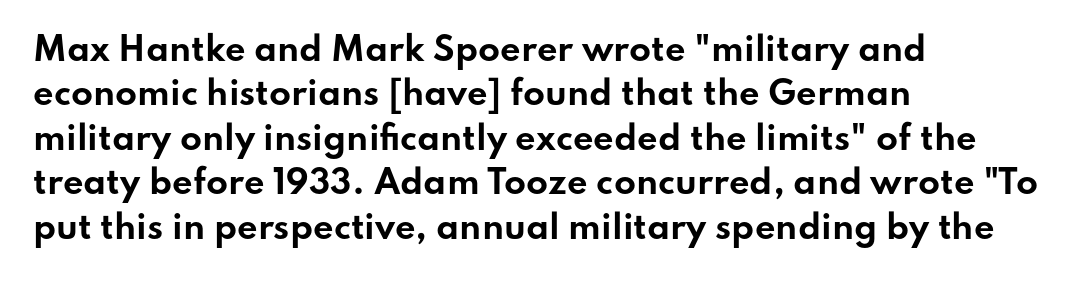
Q: Is the text bold? A: Yes.
Q: Is the text italic (slanted)? A: No, it is upright.
Q: Is the typeface a serif or a sans-serif typeface? A: Sans-serif.
Q: Is the text underlined? A: No.
Q: How is the paragraph aligned? A: Left-aligned.
Q: Is the spacing between letters normal or unusually wide? A: Normal.
Q: Is the spacing between lines tight, normal or loose? A: Normal.
Q: Width (condensed, normal, or wide)? A: Wide.
Q: Stroke contrast? A: Low.
Q: x-height? A: Small.
Q: Monospaced? A: No.
